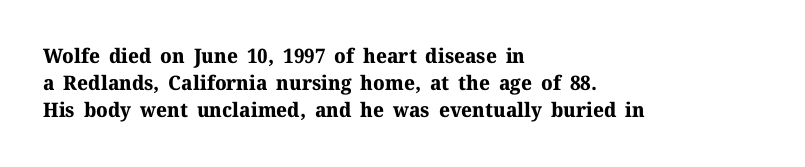
{"italic": "no", "bold": "yes", "underline": "no", "align": "left", "line_spacing": "normal", "line_spacing_ratio": 1.34, "letter_spacing": "normal", "letter_spacing_em": 0.0, "glyph_px": 20}
